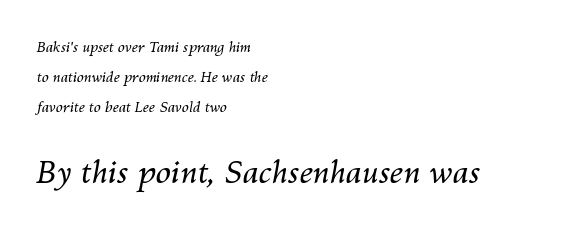
The image shows 31 px regular-weight type, italic (leaning right); set left-aligned, loose line spacing (2.13x), normal letter spacing, not underlined; the second (bottom) block is 2.21x larger; medium stroke contrast and a medium x-height.
